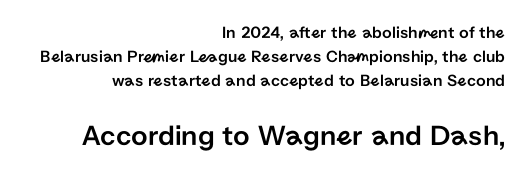
{"serif": "no", "italic": "no", "width": "normal", "stroke_contrast": "low", "x_height": "medium", "monospaced": "no", "underline": "no", "align": "right", "line_spacing": "normal", "line_spacing_ratio": 1.42, "letter_spacing": "normal", "letter_spacing_em": 0.0, "larger_block": "second", "size_ratio": 1.71, "glyph_px": 29}
